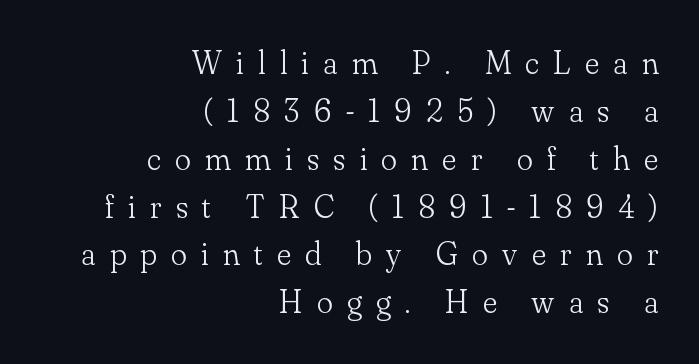
The image shows 33 px light serif type, upright; set right-aligned, normal line spacing (1.45x), unusually wide letter spacing (+0.44 em), not underlined; low stroke contrast and a small x-height.
